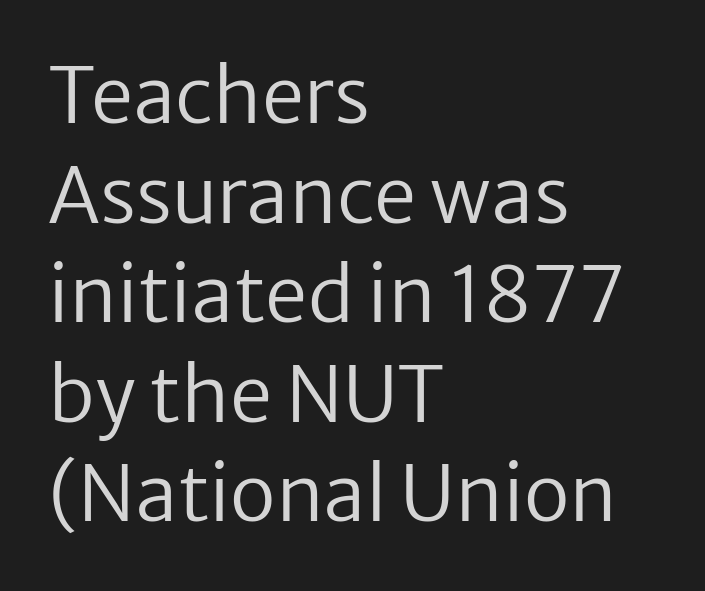
The image shows 76 px regular-weight sans-serif type, upright; set left-aligned, normal line spacing (1.31x), normal letter spacing, not underlined; low stroke contrast and a medium x-height.
